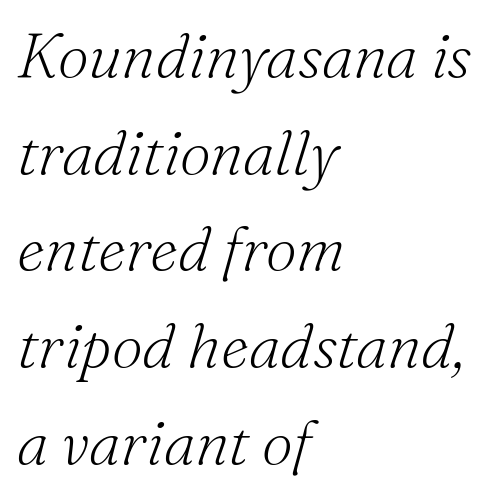
The image shows 62 px light serif type, italic (leaning right); set left-aligned, normal line spacing (1.56x), normal letter spacing, not underlined; medium stroke contrast and a small x-height.
